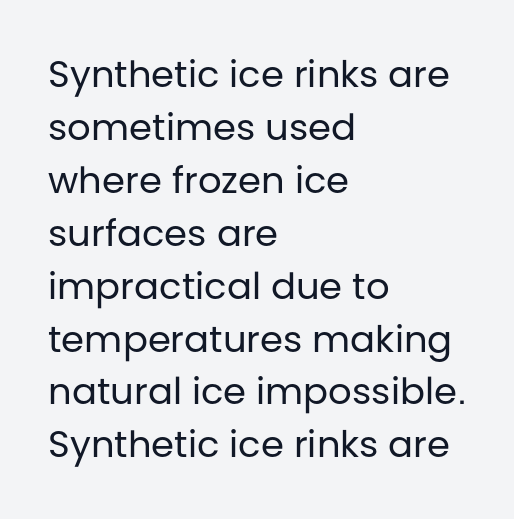
Q: Is the text bold? A: No.
Q: Is the text italic (slanted)? A: No, it is upright.
Q: Is the typeface a serif or a sans-serif typeface? A: Sans-serif.
Q: Is the text underlined? A: No.
Q: How is the paragraph aligned? A: Left-aligned.
Q: Is the spacing between letters normal or unusually wide? A: Normal.
Q: Is the spacing between lines tight, normal or loose? A: Normal.
Q: Width (condensed, normal, or wide)? A: Normal.
Q: Stroke contrast? A: Low.
Q: x-height? A: Large.
Q: Monospaced? A: No.
